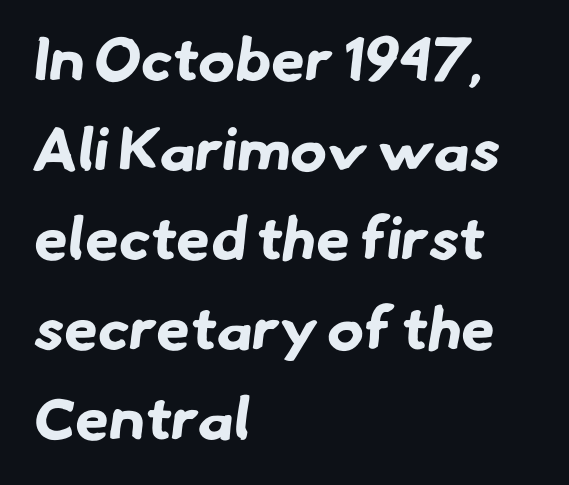
Does the type have serifs? No, each stem ends abruptly. A student would call this left alignment; a typographer would say flush left, rag right. Descenders are the only things crossing below the line. A normal amount of white space separates one row of letters from the next. A typesetter would call this proportional, since set widths differ per character. Tracking here is standard; glyphs follow each other at the usual distance.
